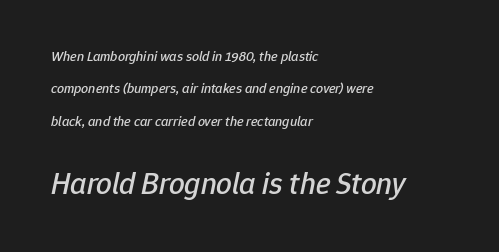
{"italic": "yes", "lean": "right", "slant_degrees": 12, "width": "normal", "stroke_contrast": "low", "x_height": "medium", "monospaced": "no", "underline": "no", "align": "left", "line_spacing": "loose", "line_spacing_ratio": 2.31, "letter_spacing": "normal", "letter_spacing_em": 0.0, "larger_block": "second", "size_ratio": 2.21, "glyph_px": 31}
